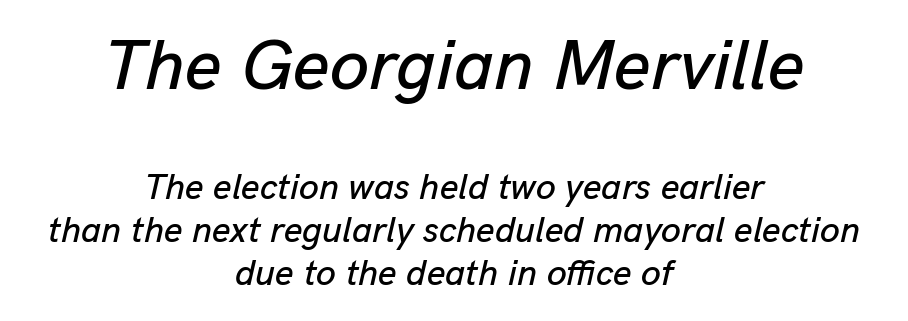
Q: Is the text italic (slanted)? A: Yes, it leans right by about 13 degrees.
Q: Is the text underlined? A: No.
Q: How is the paragraph aligned? A: Centered.
Q: Is the spacing between letters normal or unusually wide? A: Normal.
Q: Which block of text is set in a larger size, the first (top) or the second (bottom)? A: The first (top) one.
Q: Width (condensed, normal, or wide)? A: Normal.
Q: Stroke contrast? A: Low.
Q: x-height? A: Medium.
Q: Monospaced? A: No.
